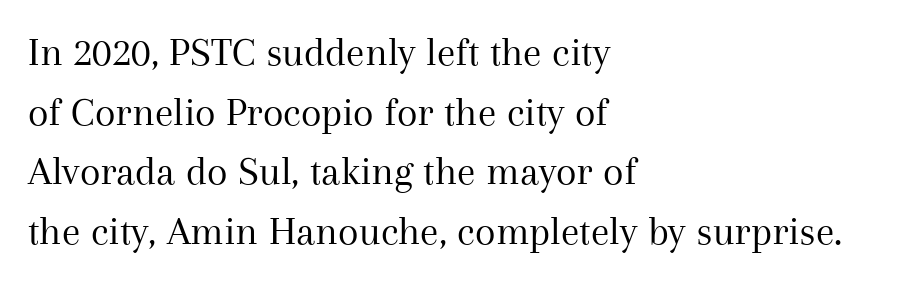
The image shows 42 px regular-weight serif type, upright; set left-aligned, normal line spacing (1.42x), normal letter spacing, not underlined; medium stroke contrast and a medium x-height.
